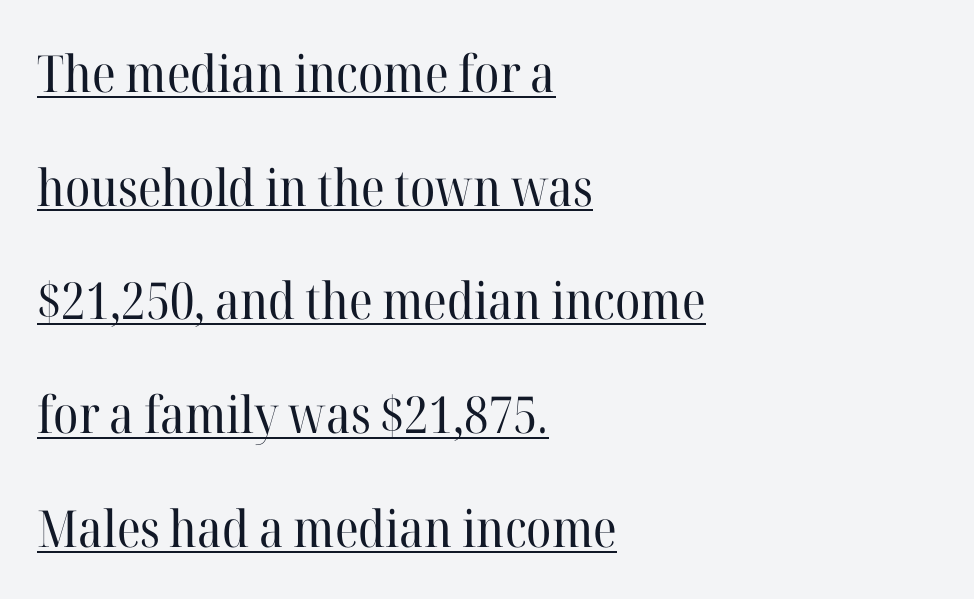
{"serif": "yes", "italic": "no", "bold": "no", "weight": "regular", "width": "normal", "stroke_contrast": "high", "x_height": "medium", "monospaced": "no", "underline": "yes", "align": "left", "line_spacing": "loose", "line_spacing_ratio": 2.23, "letter_spacing": "normal", "letter_spacing_em": 0.0, "glyph_px": 51}
